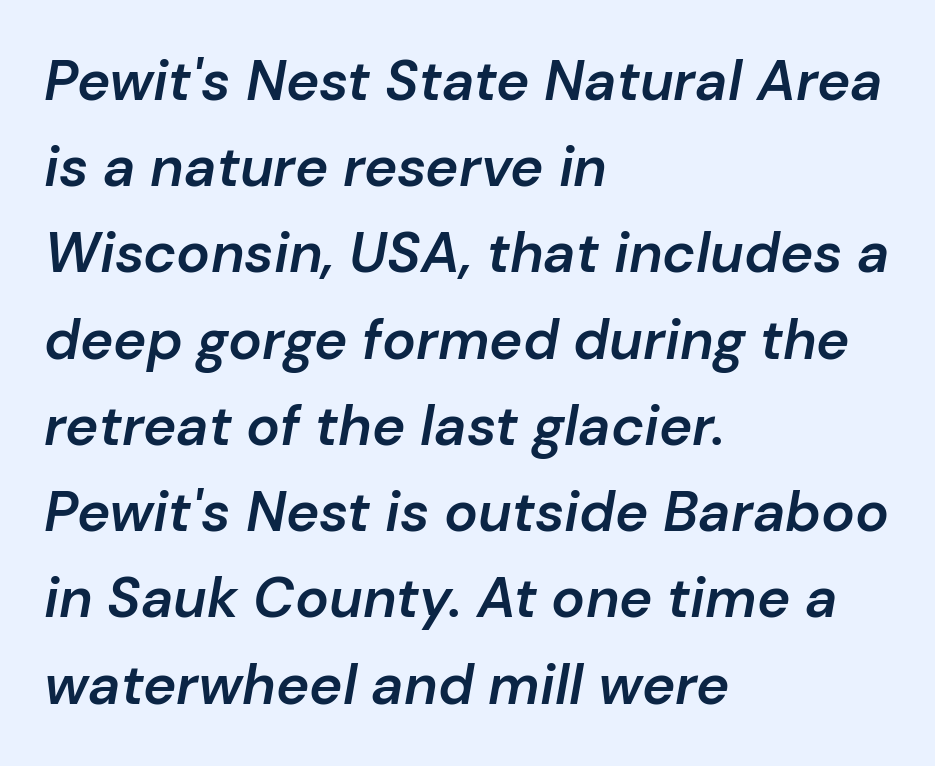
{"italic": "yes", "lean": "right", "slant_degrees": 10, "bold": "semi", "weight": "semibold", "width": "normal", "stroke_contrast": "low", "x_height": "medium", "monospaced": "no", "underline": "no", "align": "left", "line_spacing": "normal", "line_spacing_ratio": 1.54, "letter_spacing": "normal", "letter_spacing_em": 0.0, "glyph_px": 56}
